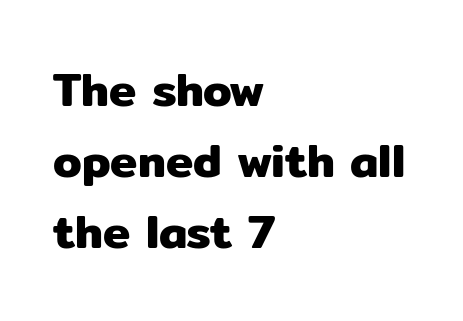
{"serif": "no", "italic": "no", "width": "normal", "stroke_contrast": "low", "x_height": "medium", "monospaced": "no", "underline": "no", "align": "left", "line_spacing": "normal", "line_spacing_ratio": 1.54, "letter_spacing": "normal", "letter_spacing_em": 0.0, "glyph_px": 46}
